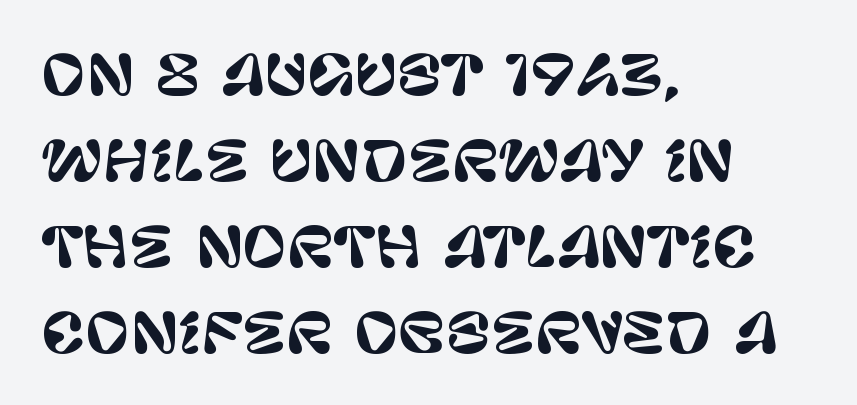
The image shows 54 px sans-serif type; set left-aligned, normal line spacing (1.59x), normal letter spacing, not underlined; low stroke contrast and a large x-height.
